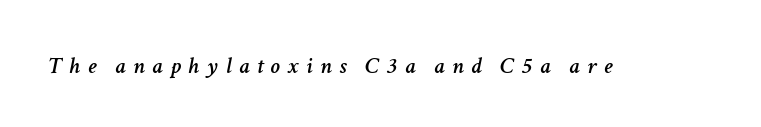
{"italic": "yes", "lean": "right", "slant_degrees": 11, "underline": "no", "letter_spacing": "wide", "letter_spacing_em": 0.31, "glyph_px": 24}
